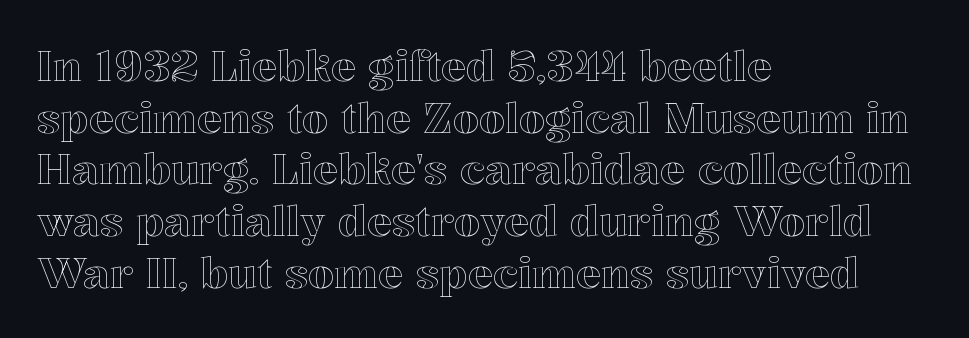
The image shows 42 px text type, upright; set left-aligned, line spacing 1.23x, normal letter spacing, not underlined; a medium x-height.
